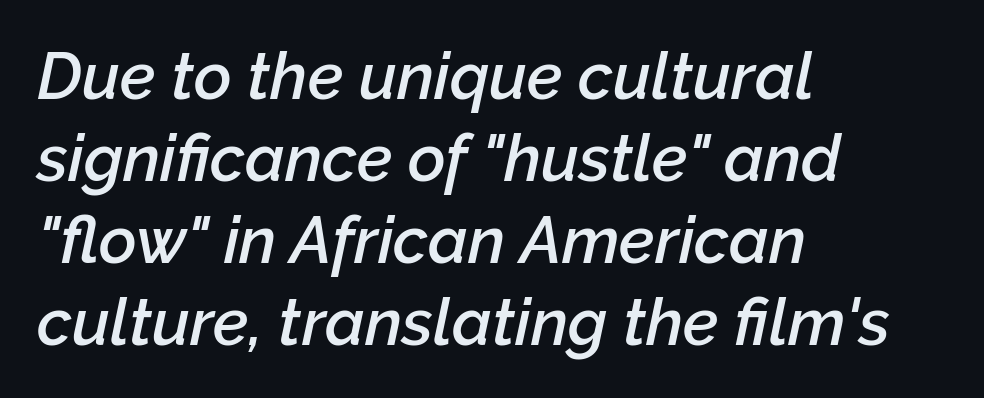
Observe the lean: these are italic letterforms. A typesetter would call this proportional, since set widths differ per character. A clean baseline with only descenders dipping below it. This is the in-between weight designers call semibold or demi.
